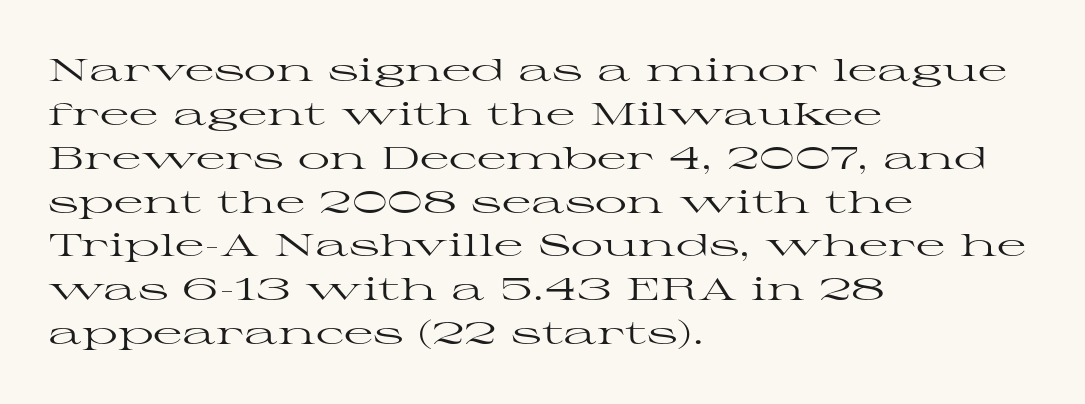
A serif font was chosen for this passage. The weight would be labelled regular, book, light, or lighter still. Each word holds together tightly as a unit, with standard inter-letter gaps. A roman cut, with each character standing at attention. Do the characters align in a grid? No, the font is proportional. Has an underline been added? It has not.
